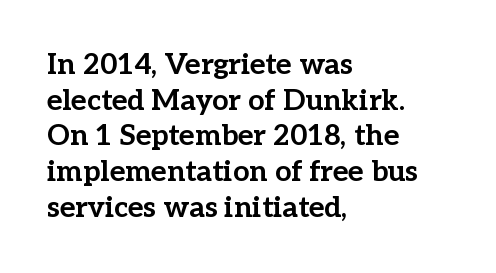
Q: Is the text bold? A: Yes.
Q: Is the text italic (slanted)? A: No, it is upright.
Q: Is the typeface a serif or a sans-serif typeface? A: Serif.
Q: Is the text underlined? A: No.
Q: How is the paragraph aligned? A: Left-aligned.
Q: Is the spacing between letters normal or unusually wide? A: Normal.
Q: Width (condensed, normal, or wide)? A: Normal.
Q: Stroke contrast? A: Low.
Q: x-height? A: Medium.
Q: Monospaced? A: No.
